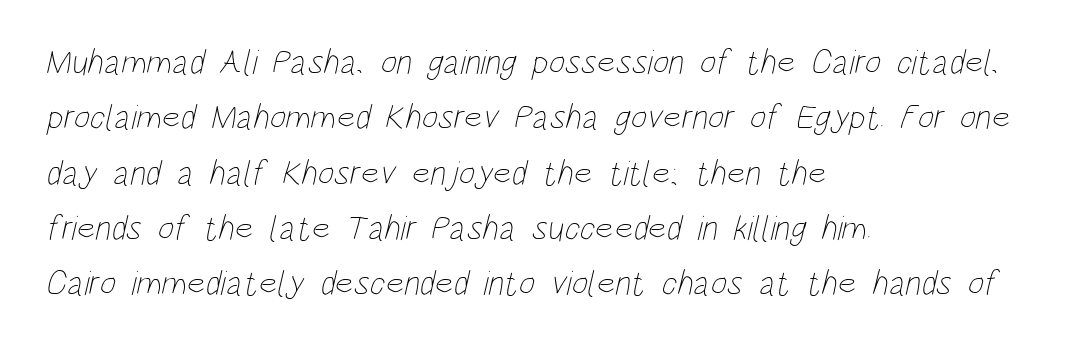
The image shows 35 px thin, condensed type; set left-aligned, normal line spacing (1.58x), normal letter spacing, not underlined; low stroke contrast and a large x-height.
